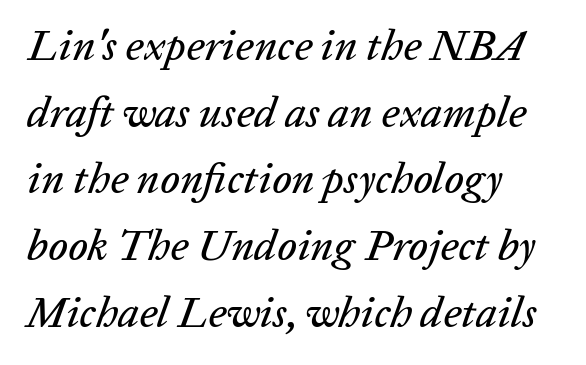
The image shows 43 px text type, italic (leaning right); set left-aligned, normal line spacing (1.55x), normal letter spacing, not underlined; low stroke contrast and a medium x-height.
